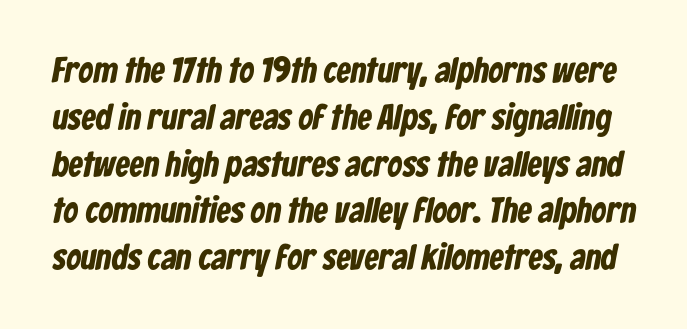
Unmarked baselines from the first word to the last. Look at the bottom of the vertical strokes: they stop flat, with no serifs. The lines sit at an ordinary, default distance from one another. Weight check: bold — yes, fully.
